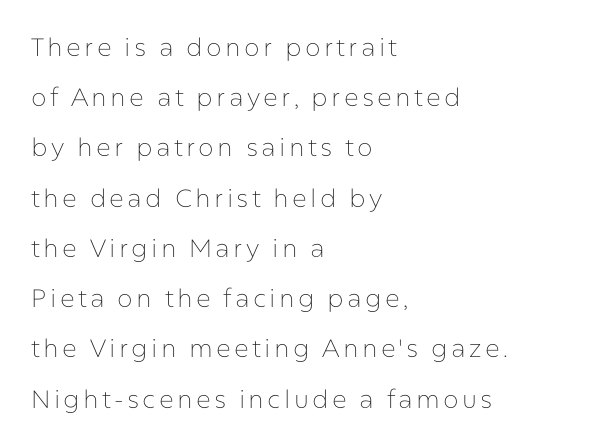
Designer's note — italics off, roman on. Each new line begins a long way beneath the previous one. Line beginnings align vertically; line endings do not. Ink coverage per letter is moderate at most. Each row of text sits above clean, open space.
